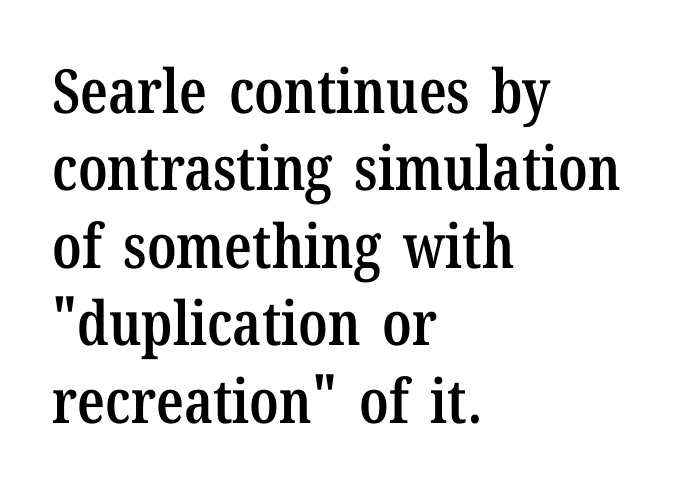
A semibold gives these letters moderate extra thickness, short of bold. This block has exactly the height ordinary leading produces. Look at the tracking — it's just the regular setting, nothing added. The face used here is proportionally spaced, like ordinary book or web type. The type family on display is of the serif kind.
